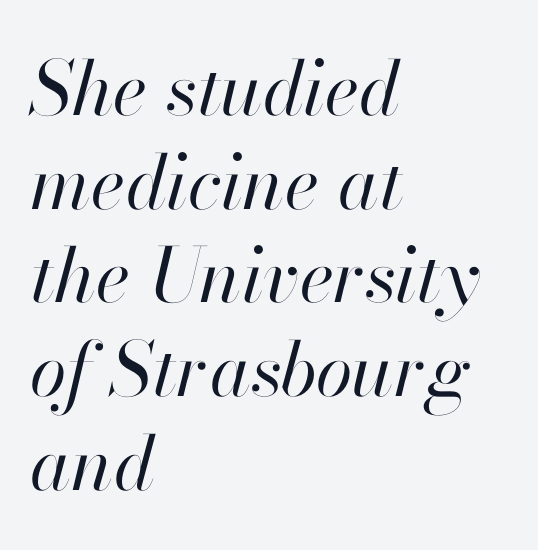
The image shows 75 px regular-weight type, italic (leaning right); set left-aligned, normal line spacing (1.25x), normal letter spacing, not underlined; high stroke contrast and a small x-height.
